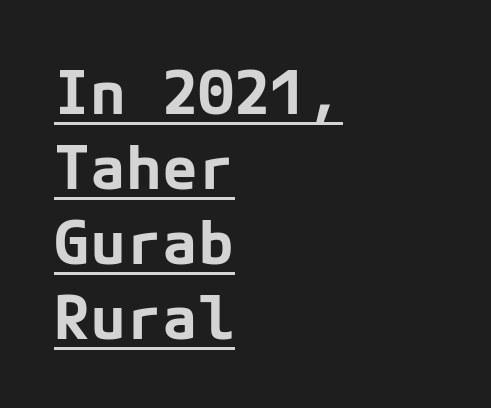
The image shows 60 px bold sans-serif type, upright; set left-aligned, normal line spacing (1.25x), normal letter spacing, underlined; low stroke contrast and a medium x-height.
